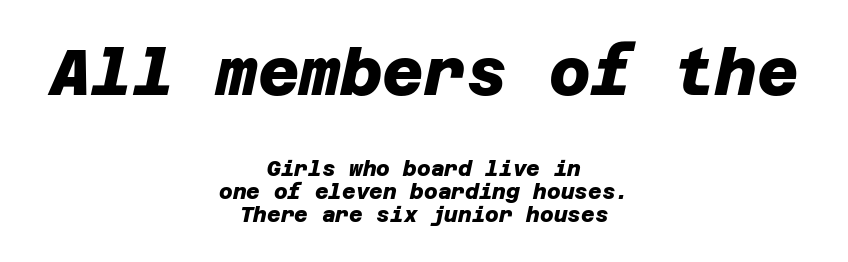
Weight check: bold — yes, fully. One-word summary of the alignment: center. These lines huddle together more closely than default settings would place them. Unmarked baselines from the first word to the last.
